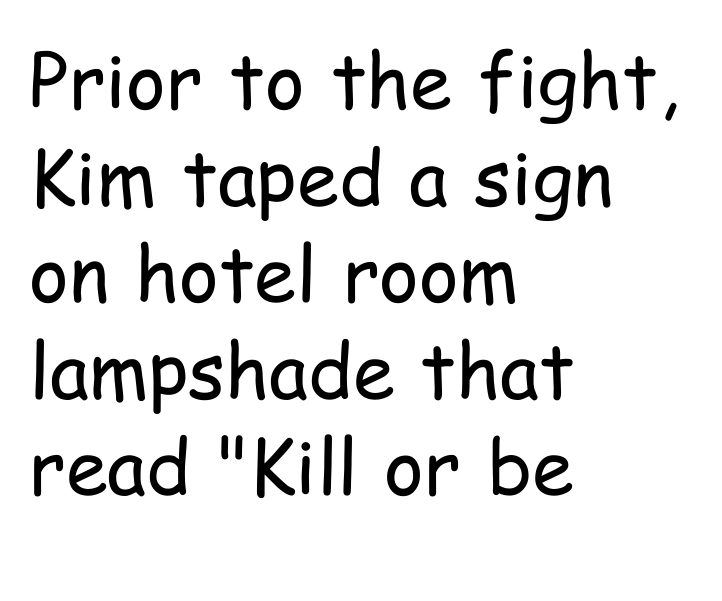
The image shows 76 px regular-weight, condensed sans-serif type, upright; set left-aligned, normal line spacing (1.27x), normal letter spacing, not underlined; low stroke contrast and a medium x-height.
